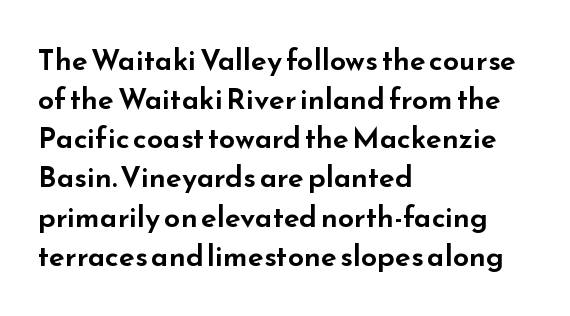
{"serif": "no", "italic": "no", "width": "wide", "stroke_contrast": "low", "x_height": "small", "monospaced": "no", "underline": "no", "align": "left", "line_spacing": "normal", "line_spacing_ratio": 1.35, "letter_spacing": "normal", "letter_spacing_em": 0.0, "glyph_px": 29}
